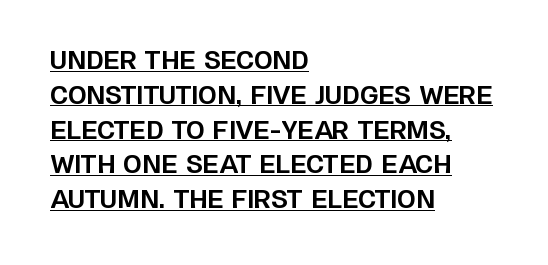
Q: Is the text bold? A: Yes.
Q: Is the text italic (slanted)? A: No, it is upright.
Q: Is the text underlined? A: Yes.
Q: How is the paragraph aligned? A: Left-aligned.
Q: Is the spacing between letters normal or unusually wide? A: Normal.
Q: Is the spacing between lines tight, normal or loose? A: Normal.
